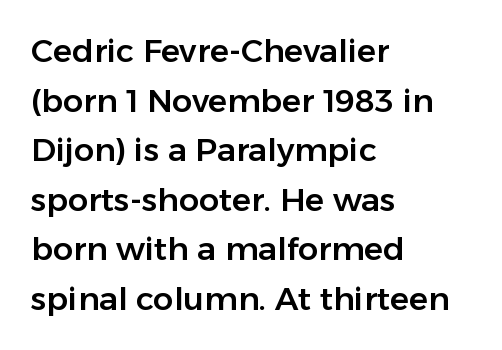
Normally led — the rows are evenly, conventionally spaced. The letters advance in unequal steps, a hallmark of proportional type. Honestly, the letter spacing is just normal — you wouldn't notice it. Short and long lines alike share a common starting point at left.
